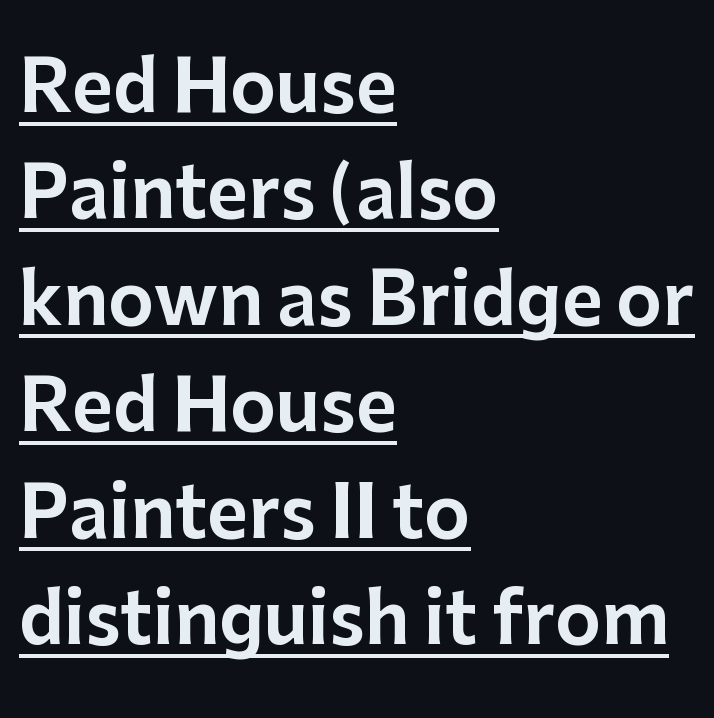
Q: Is the text italic (slanted)? A: No, it is upright.
Q: Is the typeface a serif or a sans-serif typeface? A: Sans-serif.
Q: Is the text underlined? A: Yes.
Q: How is the paragraph aligned? A: Left-aligned.
Q: Is the spacing between letters normal or unusually wide? A: Normal.
Q: Is the spacing between lines tight, normal or loose? A: Normal.
Q: Width (condensed, normal, or wide)? A: Normal.
Q: Stroke contrast? A: Low.
Q: x-height? A: Medium.
Q: Monospaced? A: No.
